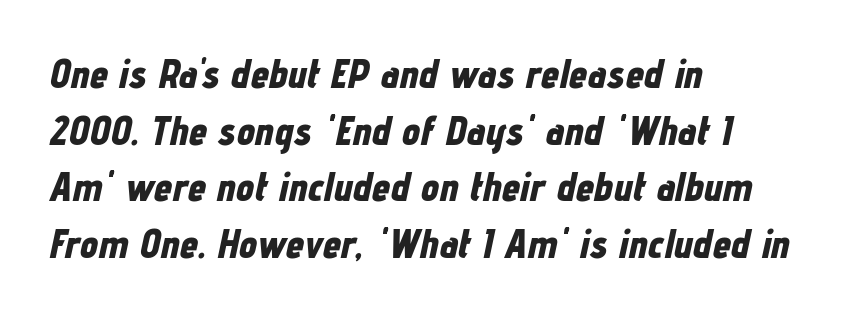
The image shows 41 px bold, condensed type, italic (leaning right); set left-aligned, normal line spacing (1.38x), normal letter spacing, not underlined; low stroke contrast and a medium x-height.
